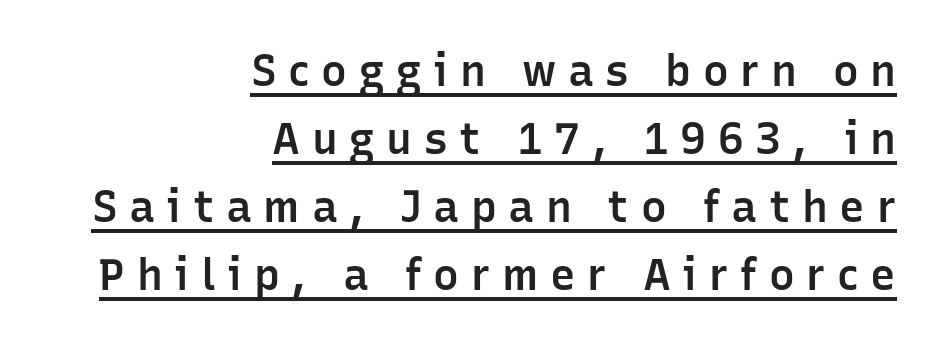
Substantial extra tracking has been applied to these lines. Check the space under the baseline: a stroke is drawn there. Notice how the passage keeps a crisp vertical edge on the right only. These lines are composed in type without serifs. Strokes here are thickened, but only to semibold level. Unlike italic type, these characters show no tilt at all.
